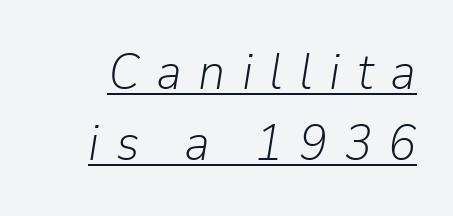
Every character sits at an angle, as italics do. Regular leading. This sample has the flowing, uneven cadence of proportional lettering. Short note: letters widely spaced. The lettering is marked with a stroke running underneath it.
